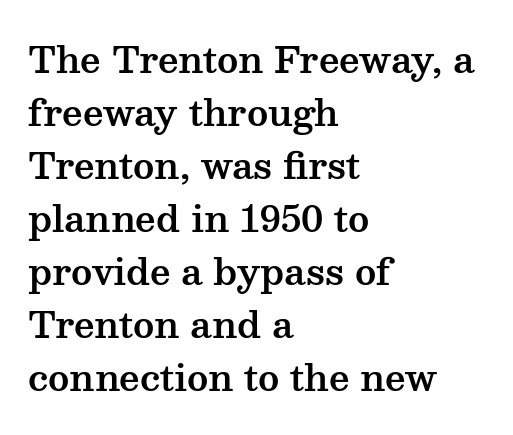
Q: Is the text italic (slanted)? A: No, it is upright.
Q: Is the typeface a serif or a sans-serif typeface? A: Serif.
Q: Is the text underlined? A: No.
Q: How is the paragraph aligned? A: Left-aligned.
Q: Is the spacing between letters normal or unusually wide? A: Normal.
Q: Is the spacing between lines tight, normal or loose? A: Normal.
Q: Width (condensed, normal, or wide)? A: Wide.
Q: Stroke contrast? A: Medium.
Q: x-height? A: Medium.
Q: Monospaced? A: No.
